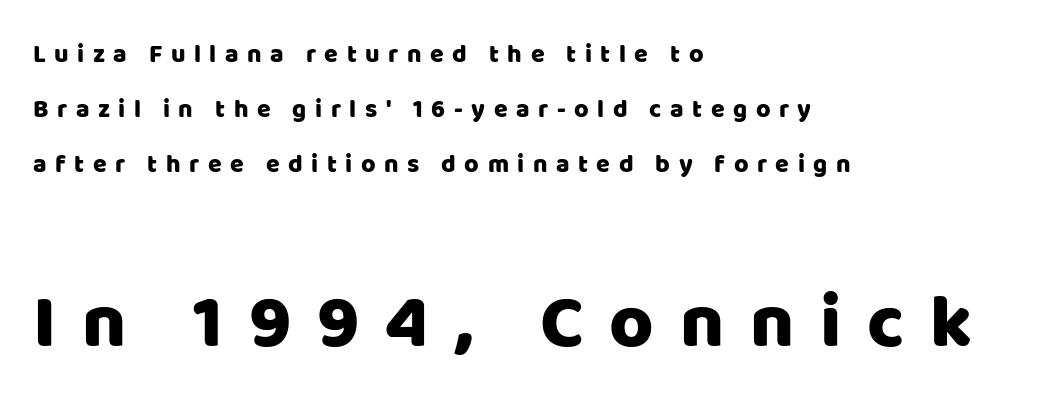
Stroke terminals: plain, sans-serif. Typeset ragged right — the left edge is the straight one. The passage shown is typed in a proportional face where columns would drift. Nope, not italic — everything's standing straight.
